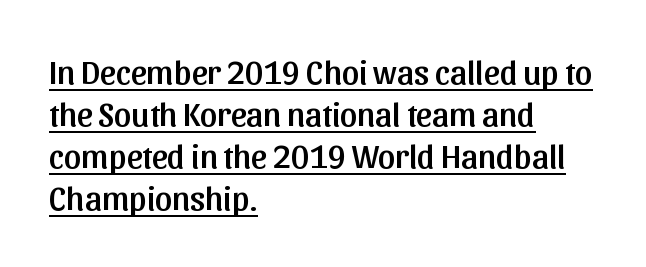
Letter spacing: default. Posture: vertical. Notice how the passage keeps a crisp vertical edge on the left only. Each letter keeps its own natural width here, so spacing adapts to shape. Notice how a bar underscores the lettering throughout. A sans-serif font was chosen for this passage.
